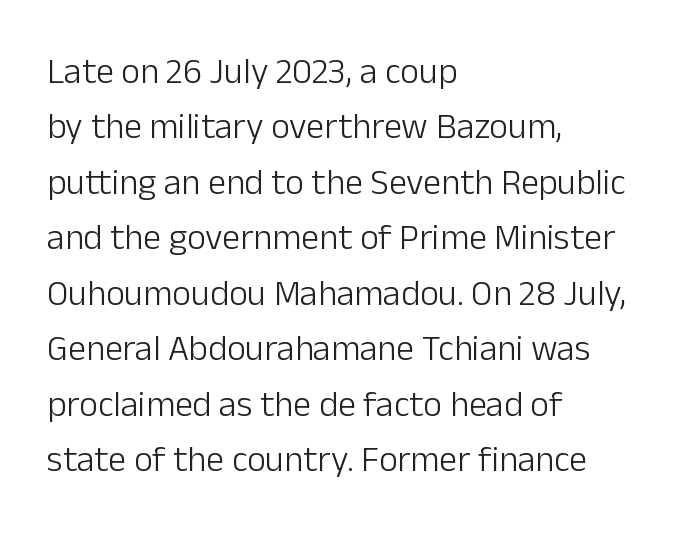
The image shows 36 px light sans-serif type, upright; set left-aligned, normal line spacing (1.54x), normal letter spacing, not underlined; low stroke contrast and a medium x-height.
